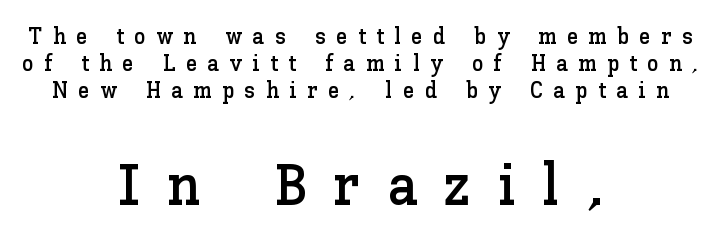
The type sits square on the baseline with zero lean. These lines are rendered in a variable-pitch font. Anything drawn beneath the words? Only blank space. How are the letters spaced? Widely, with obvious added tracking. Neither beginnings nor endings align; midpoints do. Bigger letters appear in the bottom chunk; the top chunk is reduced.
